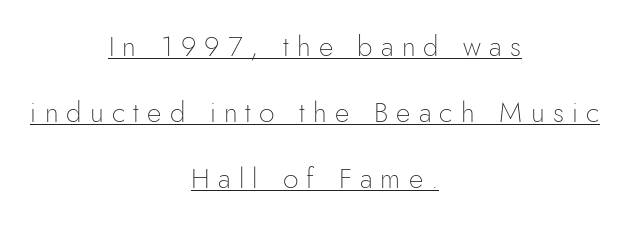
The face used here is proportionally spaced, like ordinary book or web type. Rows of type keep a wide berth in the vertical direction. There is plenty of visible air inserted between adjacent glyphs. Rendered with straight, roman letterforms. Students, observe the line beneath the letters — that is underlining. Unbolded letterforms with no extra heft.
